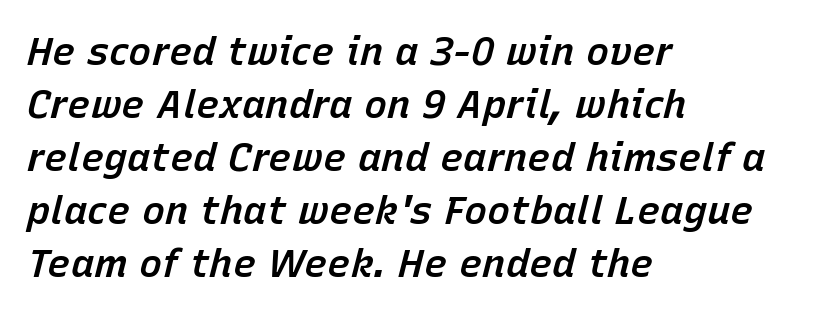
{"italic": "yes", "lean": "right", "slant_degrees": 15, "bold": "semi", "weight": "semibold", "width": "normal", "stroke_contrast": "low", "x_height": "medium", "monospaced": "no", "underline": "no", "align": "left", "line_spacing": "normal", "line_spacing_ratio": 1.36, "letter_spacing": "normal", "letter_spacing_em": 0.0, "glyph_px": 39}
